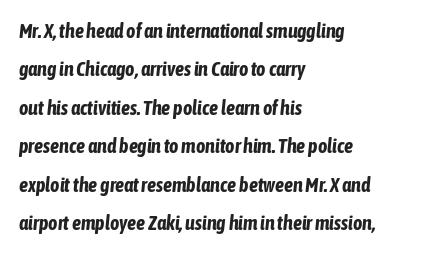
Between one letter and the next there's only the usual sliver of space. Honestly, there is no underline to notice here at all. Every letter is thick-stroked: bold, no question. One glance says open: line gaps are wider than usual. The whole block is typeset with a tilt. If you drew a ruler down the left edge, every line would touch it.
